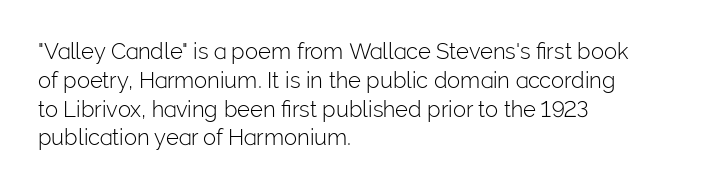
No extra ink here — the face is not bold. The ragged edge is on the right, which tells us the setting is flush left. Decoration check: the copy has no underline. Between one letter and the next there's only the usual sliver of space. No italicization has been applied; the sample stays upright. Successive baselines arrive at the customary interval.
